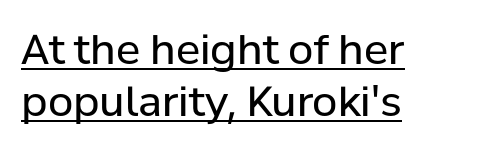
You can see a thin bar hugging the bottom of the glyphs. Characters follow at the spacing the type designer built in. Stroke terminals: plain, sans-serif. Spacing verdict: proportional, widths tailored to each character. The strokes carry an ordinary text weight at most. Reading down the block, your eye returns to a fixed left position each line.
